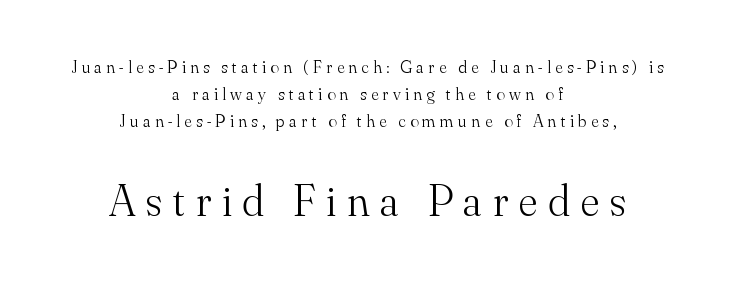
{"serif": "yes", "italic": "no", "bold": "no", "weight": "light", "width": "normal", "stroke_contrast": "medium", "x_height": "small", "monospaced": "no", "underline": "no", "align": "center", "line_spacing": "normal", "line_spacing_ratio": 1.49, "letter_spacing": "wide", "letter_spacing_em": 0.24, "larger_block": "second", "size_ratio": 2.5, "glyph_px": 45}
